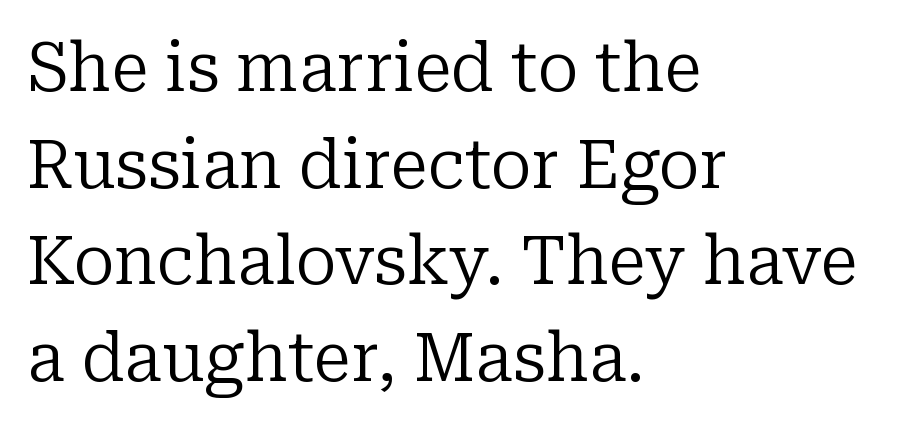
Italic: no, the glyphs are upright roman. In terms of leading, this rendering sits right in the middle. Old-style or modern, the face here clearly has serifs. A typesetter would call this proportional, since set widths differ per character. The face used here is rendered with its standard letterfit. Words float on clear page, feet unadorned.
